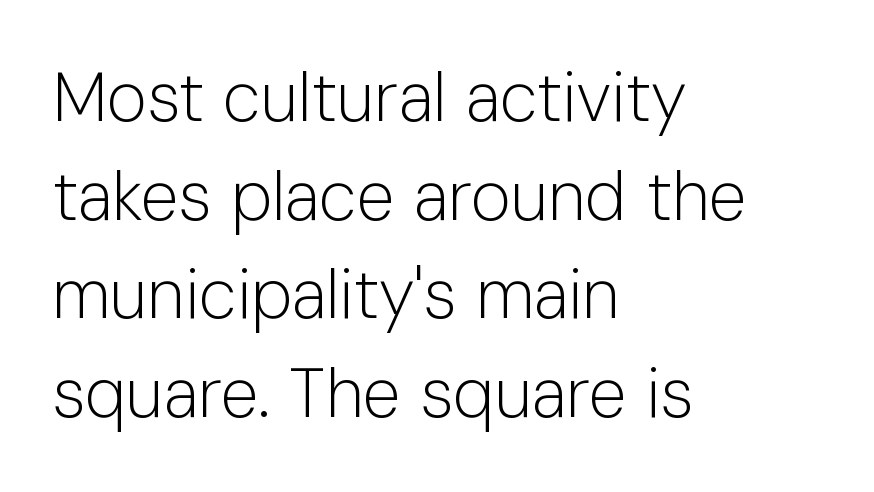
The image shows 69 px light sans-serif type, upright; set left-aligned, normal line spacing (1.43x), normal letter spacing, not underlined; low stroke contrast and a medium x-height.
